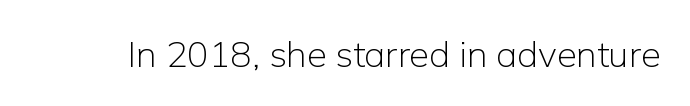
Q: Is the text bold? A: No.
Q: Is the text italic (slanted)? A: No, it is upright.
Q: Is the typeface a serif or a sans-serif typeface? A: Sans-serif.
Q: Is the text underlined? A: No.
Q: Is the spacing between letters normal or unusually wide? A: Normal.
Q: Width (condensed, normal, or wide)? A: Normal.
Q: Stroke contrast? A: Low.
Q: x-height? A: Medium.
Q: Monospaced? A: No.
